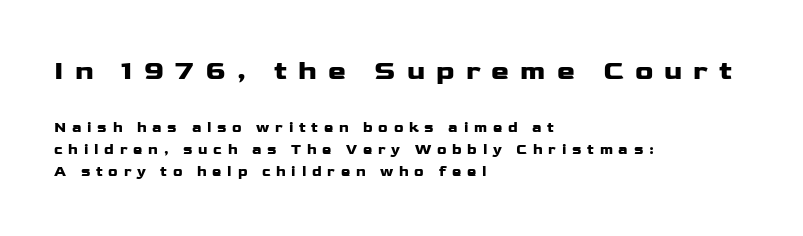
The image shows 27 px bold type, upright; set left-aligned, normal line spacing (1.59x), unusually wide letter spacing (+0.41 em), not underlined; the first (top) block is 1.93x larger.
